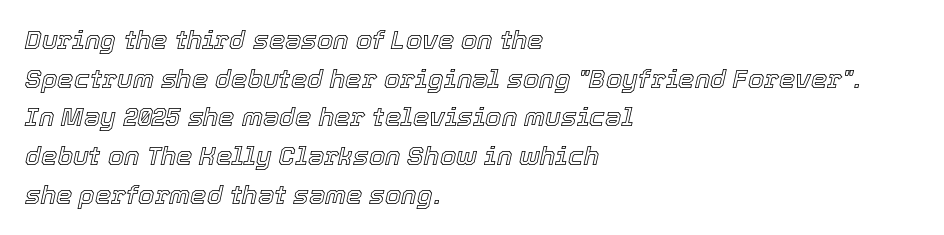
The image shows 26 px text type, italic (leaning right); set left-aligned, normal line spacing (1.49x), normal letter spacing, not underlined.
